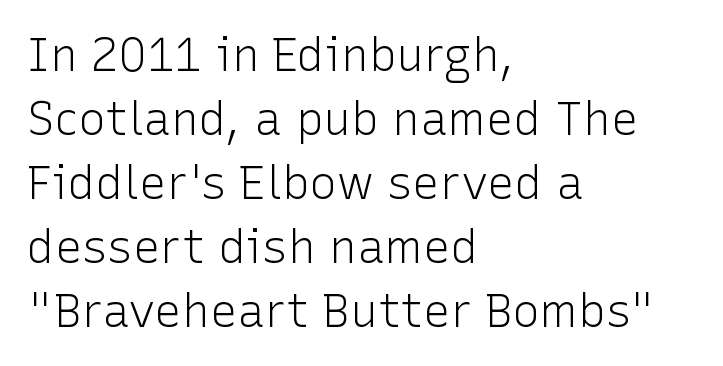
Q: Is the text bold? A: No.
Q: Is the text italic (slanted)? A: No, it is upright.
Q: Is the typeface a serif or a sans-serif typeface? A: Sans-serif.
Q: Is the text underlined? A: No.
Q: How is the paragraph aligned? A: Left-aligned.
Q: Is the spacing between letters normal or unusually wide? A: Normal.
Q: Is the spacing between lines tight, normal or loose? A: Normal.
Q: Width (condensed, normal, or wide)? A: Normal.
Q: Stroke contrast? A: Low.
Q: x-height? A: Medium.
Q: Monospaced? A: No.
